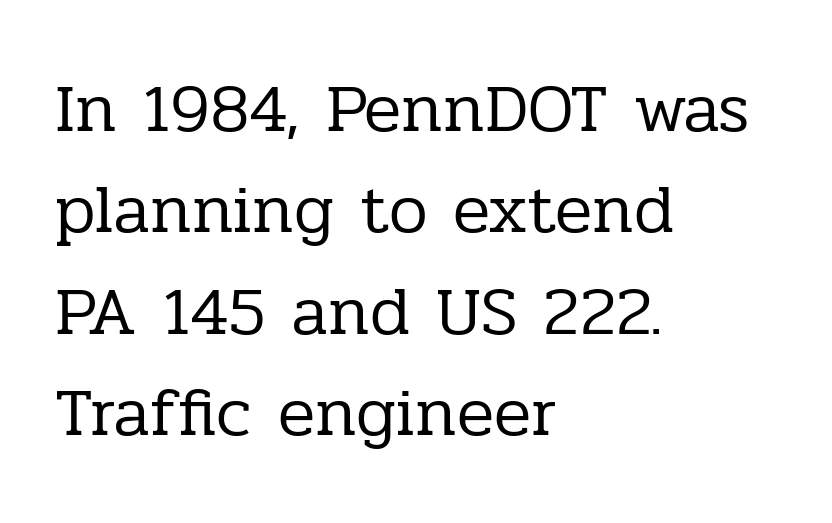
Q: Is the text bold? A: No.
Q: Is the text italic (slanted)? A: No, it is upright.
Q: Is the typeface a serif or a sans-serif typeface? A: Serif.
Q: Is the text underlined? A: No.
Q: How is the paragraph aligned? A: Left-aligned.
Q: Is the spacing between letters normal or unusually wide? A: Normal.
Q: Is the spacing between lines tight, normal or loose? A: Normal.
Q: Width (condensed, normal, or wide)? A: Normal.
Q: Stroke contrast? A: Low.
Q: x-height? A: Medium.
Q: Monospaced? A: No.
